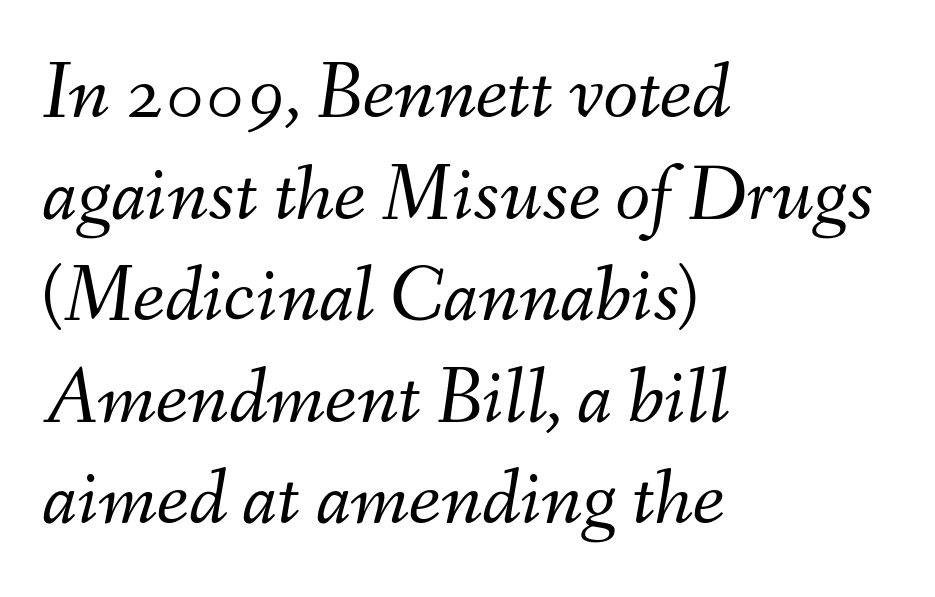
This is not heavy type; no bold has been used. A clean baseline with only descenders dipping below it. Between one letter and the next there's only the usual sliver of space. One glance says typical: line gaps are just what's usual.
